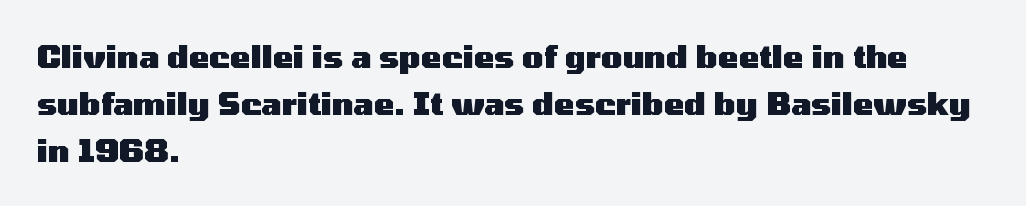
Q: Is the text bold? A: Yes.
Q: Is the text italic (slanted)? A: No, it is upright.
Q: Is the typeface a serif or a sans-serif typeface? A: Sans-serif.
Q: Is the text underlined? A: No.
Q: How is the paragraph aligned? A: Left-aligned.
Q: Is the spacing between letters normal or unusually wide? A: Normal.
Q: Is the spacing between lines tight, normal or loose? A: Normal.
Q: Width (condensed, normal, or wide)? A: Wide.
Q: Stroke contrast? A: Medium.
Q: x-height? A: Medium.
Q: Monospaced? A: No.
